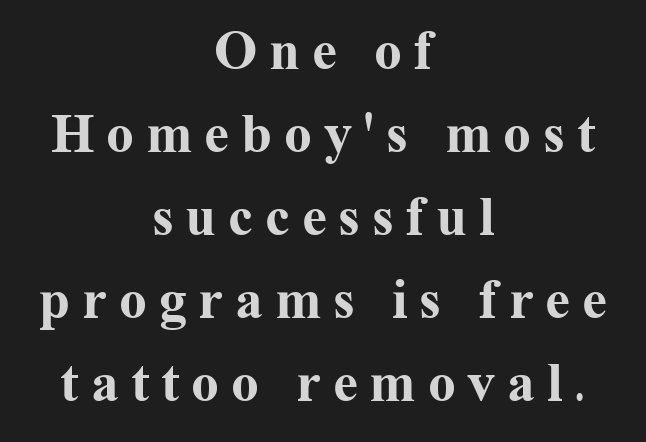
The image shows 56 px bold serif type, upright; set centered, normal line spacing (1.48x), unusually wide letter spacing (+0.21 em), not underlined; medium stroke contrast and a medium x-height.
